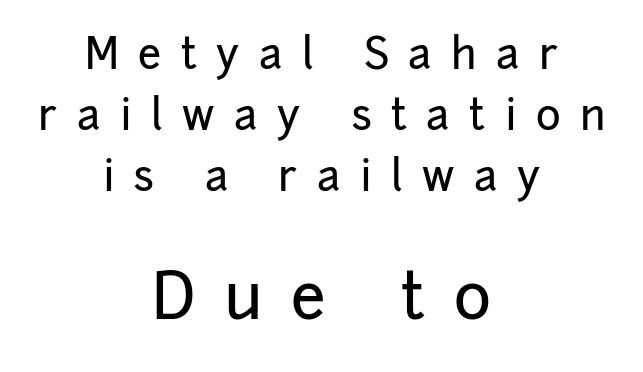
{"serif": "no", "italic": "no", "width": "normal", "stroke_contrast": "low", "x_height": "medium", "monospaced": "no", "underline": "no", "align": "center", "line_spacing": "normal", "line_spacing_ratio": 1.45, "letter_spacing": "wide", "letter_spacing_em": 0.46, "larger_block": "second", "size_ratio": 1.5, "glyph_px": 63}
